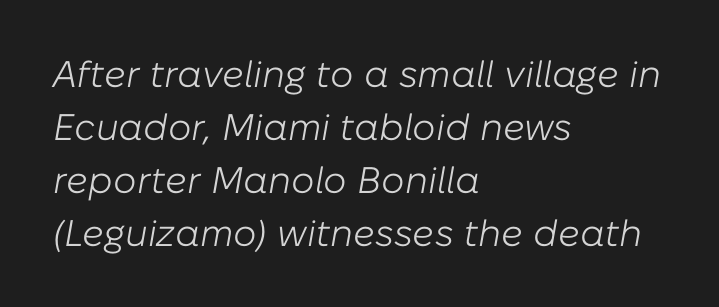
{"italic": "yes", "lean": "right", "slant_degrees": 10, "bold": "no", "weight": "light", "width": "normal", "stroke_contrast": "low", "x_height": "medium", "monospaced": "no", "underline": "no", "align": "left", "line_spacing": "normal", "line_spacing_ratio": 1.43, "letter_spacing": "normal", "letter_spacing_em": 0.0, "glyph_px": 37}
